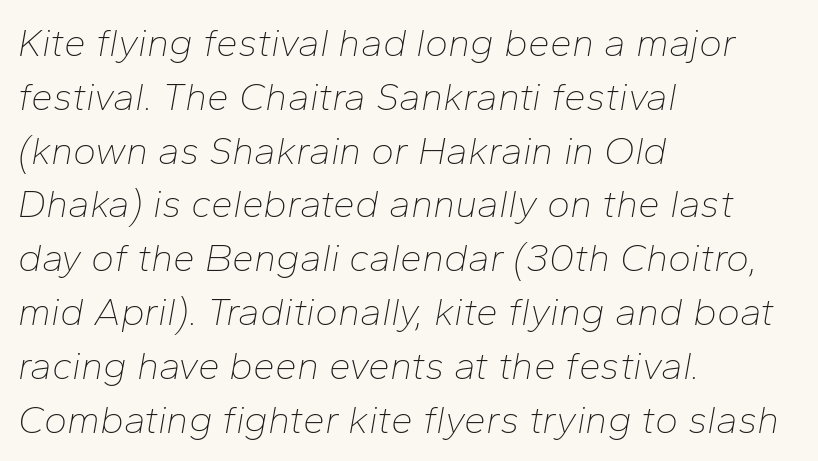
{"italic": "yes", "lean": "right", "slant_degrees": 10, "bold": "no", "weight": "thin", "width": "normal", "stroke_contrast": "low", "x_height": "medium", "monospaced": "no", "underline": "no", "align": "left", "line_spacing": "normal", "line_spacing_ratio": 1.38, "letter_spacing": "normal", "letter_spacing_em": 0.0, "glyph_px": 39}
